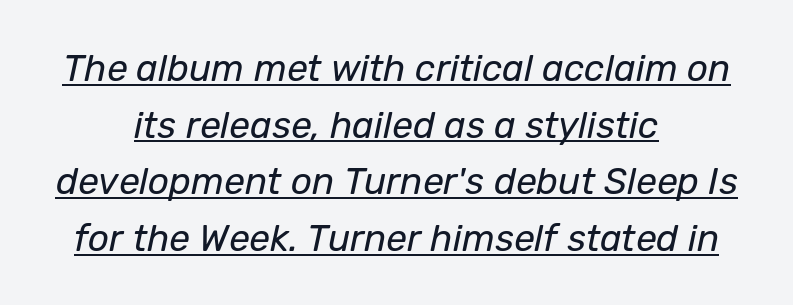
The image shows 37 px regular-weight type, italic (leaning right); set centered, normal line spacing (1.53x), normal letter spacing, underlined; low stroke contrast and a medium x-height.
